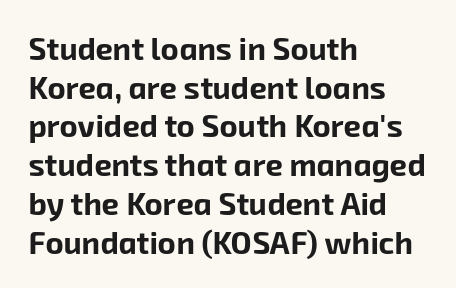
The image shows 31 px bold sans-serif type; set left-aligned, normal line spacing (1.25x), normal letter spacing, not underlined; low stroke contrast and a medium x-height.
